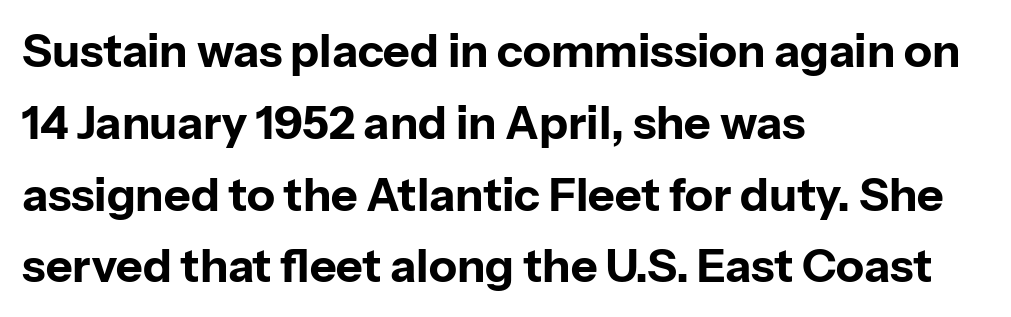
{"serif": "no", "italic": "no", "bold": "yes", "weight": "bold", "width": "normal", "stroke_contrast": "low", "x_height": "medium", "monospaced": "no", "underline": "no", "align": "left", "line_spacing": "normal", "line_spacing_ratio": 1.56, "letter_spacing": "normal", "letter_spacing_em": 0.0, "glyph_px": 46}
